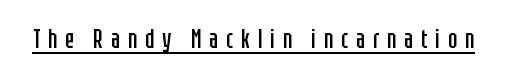
{"italic": "no", "bold": "no", "underline": "yes", "letter_spacing": "wide", "letter_spacing_em": 0.29, "glyph_px": 27}
